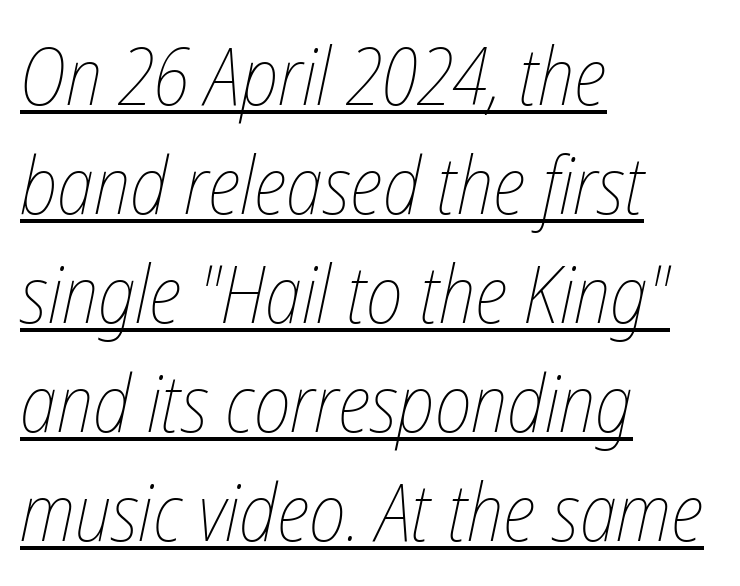
Weight: in the light-to-regular range. This rendering uses left alignment, leaving the right contour irregular. The typography opts for an oblique posture over an upright one. Do the characters align in a grid? No, the font is proportional.
